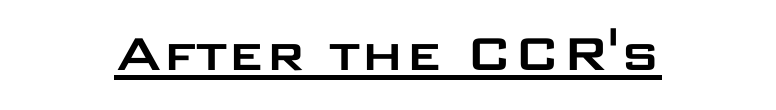
Note the varied advance widths — an 'i' is clearly narrower than an 'm'. Inter-character spacing is left at the font's built-in metrics. Descenders here cross a horizontal rule under the line. Tall strokes in this sample are plumb rather than angled.
